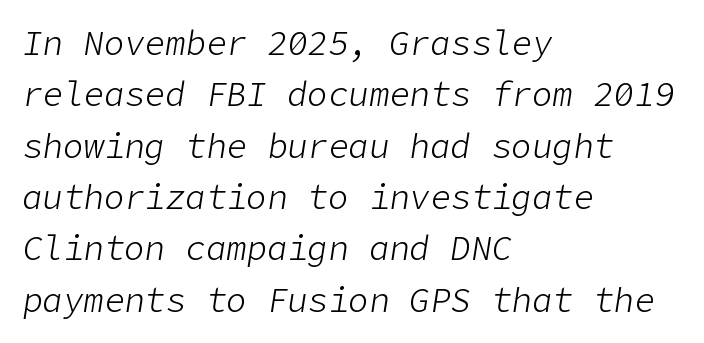
{"italic": "yes", "lean": "right", "slant_degrees": 9, "bold": "no", "weight": "light", "width": "normal", "stroke_contrast": "low", "x_height": "medium", "underline": "no", "align": "left", "line_spacing": "normal", "line_spacing_ratio": 1.51, "letter_spacing": "normal", "letter_spacing_em": 0.0, "glyph_px": 34}
